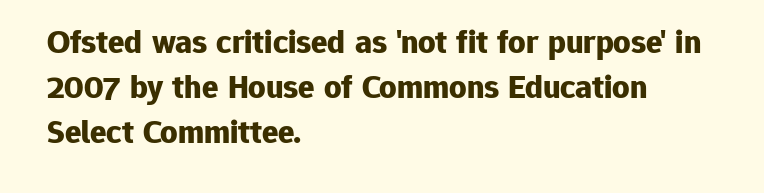
{"serif": "no", "italic": "no", "bold": "yes", "weight": "bold", "width": "normal", "stroke_contrast": "low", "x_height": "medium", "monospaced": "no", "underline": "no", "align": "left", "line_spacing": "normal", "line_spacing_ratio": 1.33, "letter_spacing": "normal", "letter_spacing_em": 0.0, "glyph_px": 34}
